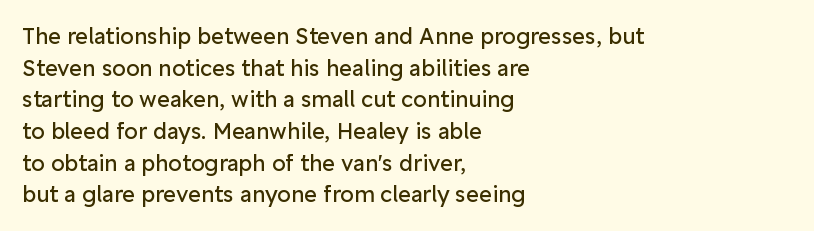
The image shows 22 px text type, upright; set left-aligned, normal line spacing (1.44x), normal letter spacing, not underlined.
